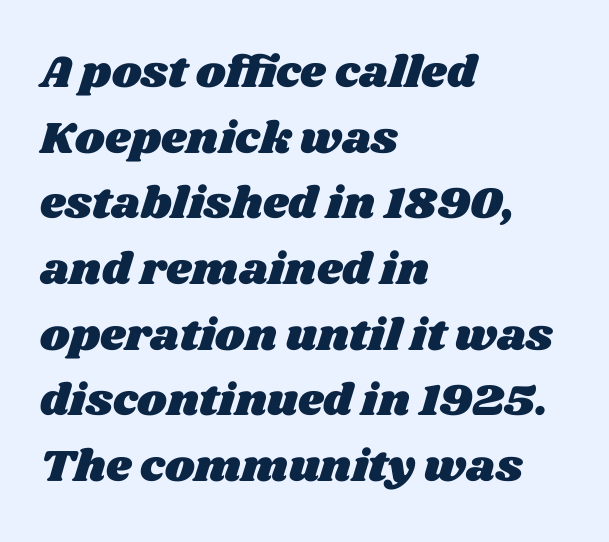
Glyph-to-glyph distance matches everyday printed text. This sample has the flowing, uneven cadence of proportional lettering. Beneath every word, the page is bare. Compared with a centered layout, this one pins lines to the left instead. Rows of type keep a routine distance in the vertical direction.
